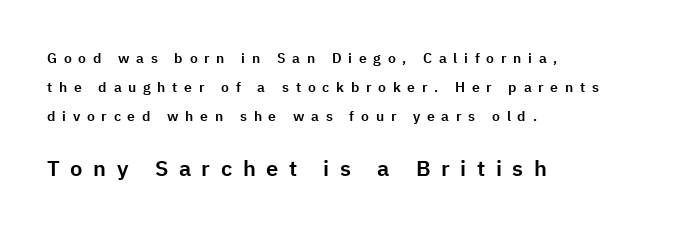
{"italic": "no", "underline": "no", "align": "left", "line_spacing": "loose", "line_spacing_ratio": 2.08, "letter_spacing": "wide", "letter_spacing_em": 0.48, "larger_block": "second", "size_ratio": 1.57, "glyph_px": 22}
